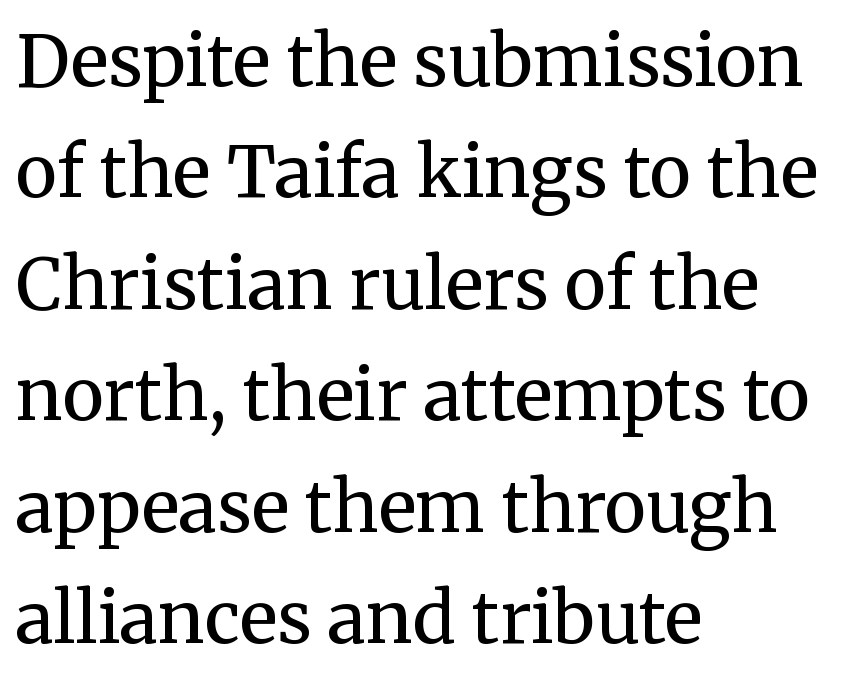
The image shows 71 px regular-weight serif type, upright; set left-aligned, normal line spacing (1.57x), normal letter spacing, not underlined; medium stroke contrast and a medium x-height.
